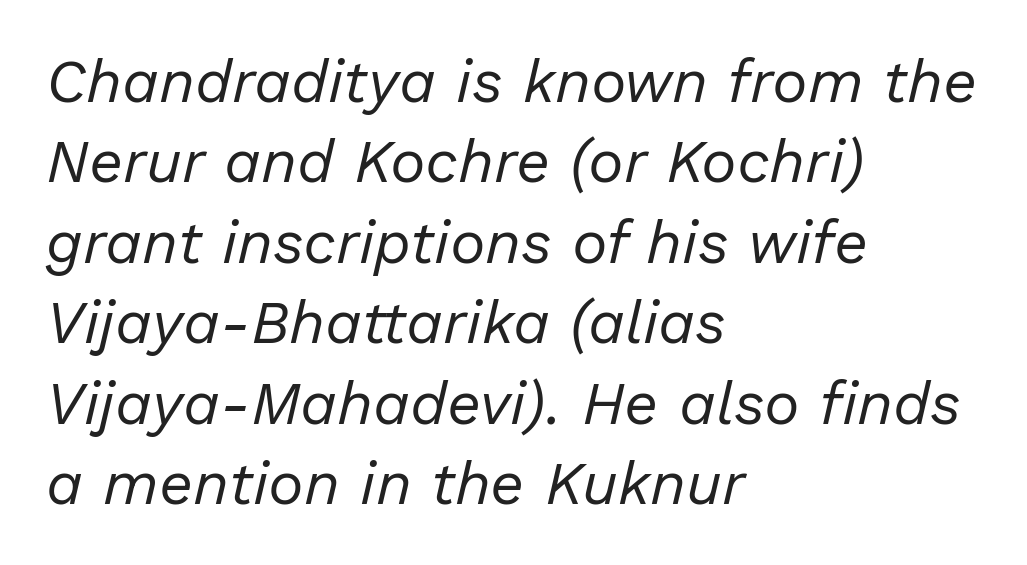
The face used here is proportionally spaced, like ordinary book or web type. Letter spacing: default. This rendering features lettering with no underline. The paragraph has a hard left edge and a soft right edge.
